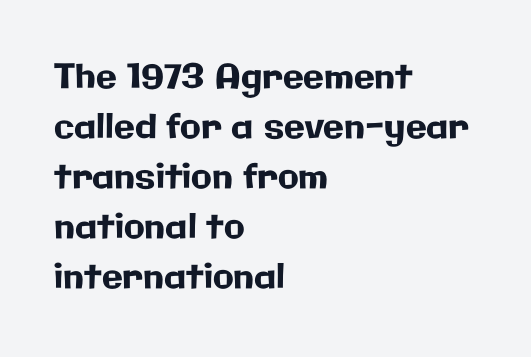
The image shows 34 px sans-serif type, upright; set left-aligned, normal line spacing (1.47x), normal letter spacing, not underlined; low stroke contrast and a medium x-height.
